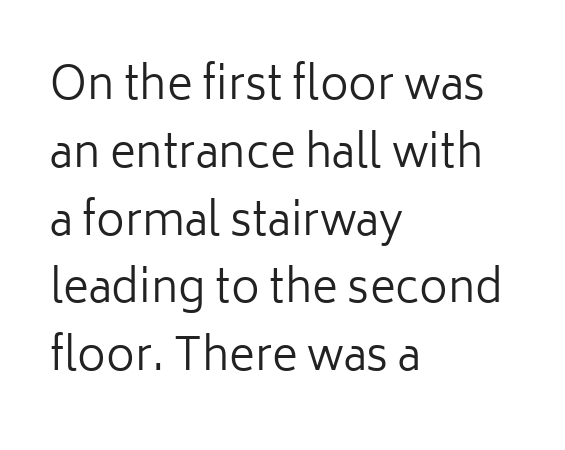
{"serif": "no", "italic": "no", "bold": "no", "weight": "regular", "width": "normal", "stroke_contrast": "low", "x_height": "medium", "monospaced": "no", "underline": "no", "align": "left", "line_spacing": "normal", "line_spacing_ratio": 1.54, "letter_spacing": "normal", "letter_spacing_em": 0.0, "glyph_px": 44}
